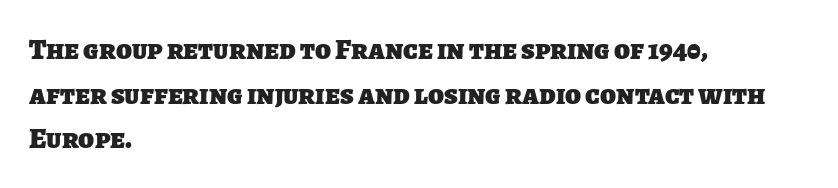
The image shows 29 px heavy sans-serif type; set left-aligned, normal line spacing (1.54x), normal letter spacing, not underlined; low stroke contrast and a large x-height.
